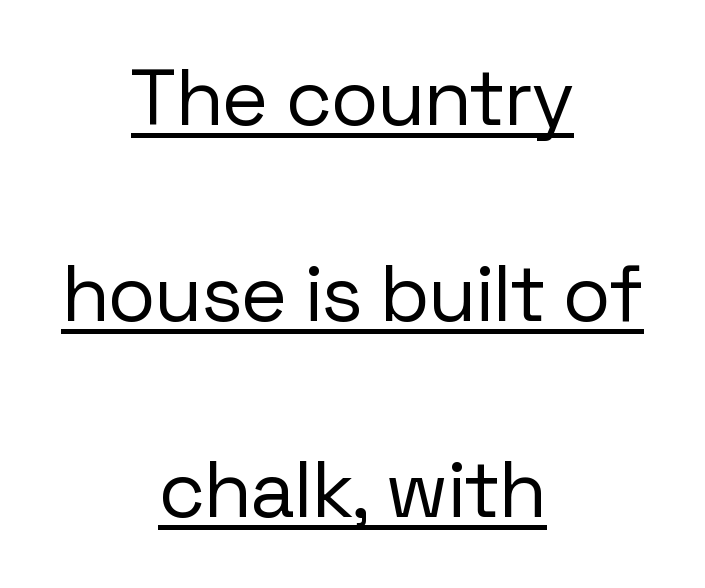
{"serif": "no", "italic": "no", "bold": "no", "weight": "regular", "width": "normal", "stroke_contrast": "low", "x_height": "medium", "monospaced": "no", "underline": "yes", "align": "center", "line_spacing": "loose", "line_spacing_ratio": 2.48, "letter_spacing": "normal", "letter_spacing_em": 0.0, "glyph_px": 79}
